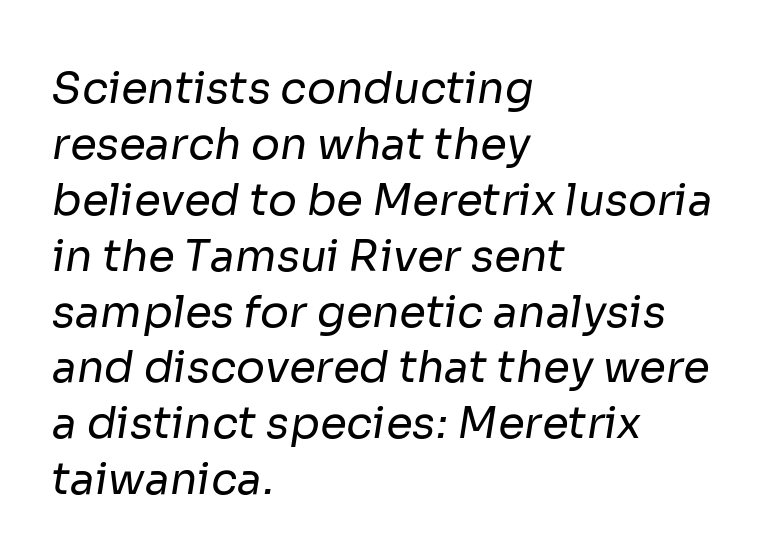
The image shows 43 px regular-weight sans-serif type; set left-aligned, normal line spacing (1.3x), normal letter spacing, not underlined; low stroke contrast and a medium x-height.
